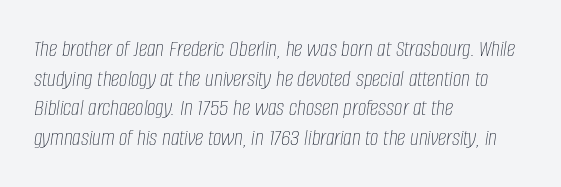
{"italic": "yes", "lean": "right", "slant_degrees": 8, "bold": "no", "underline": "no", "align": "left", "line_spacing_ratio": 1.23, "letter_spacing": "normal", "letter_spacing_em": 0.0, "glyph_px": 24}
